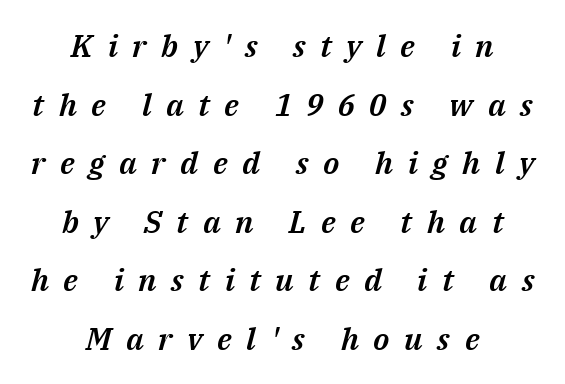
Honestly, there is no underline to notice here at all. One-word summary of the alignment: center. Note the varied advance widths — an 'i' is clearly narrower than an 'm'. Substantial extra tracking has been applied to these lines. The rendering applies a slant to the glyphs.
